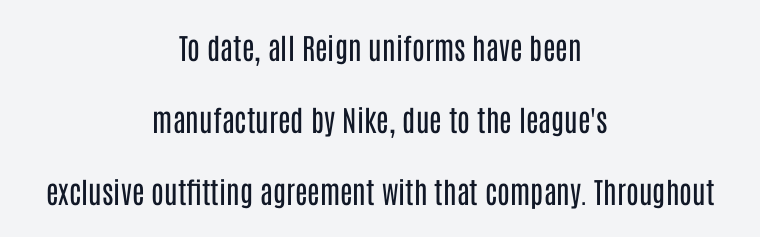
{"serif": "no", "italic": "no", "bold": "no", "weight": "regular", "width": "condensed", "stroke_contrast": "low", "x_height": "large", "monospaced": "no", "underline": "no", "align": "center", "line_spacing": "loose", "line_spacing_ratio": 2.48, "letter_spacing": "normal", "letter_spacing_em": 0.0, "glyph_px": 29}
